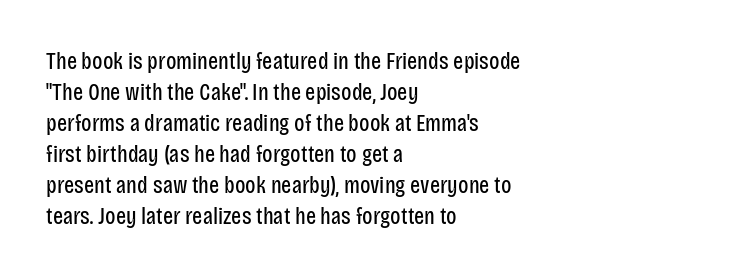
These lines keep a tight, regular rhythm from letter to letter. Notice how descenders clear the ascenders below comfortably — that's standard leading. These lines were composed using upright roman letters. One-word summary of the alignment: left. Nobody drew a line under any word here. The typesetting does not lean heavy: it is not bold.
